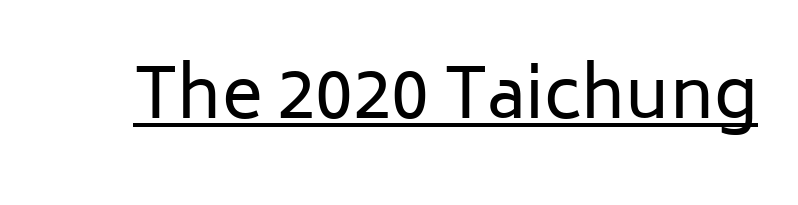
Q: Is the text bold? A: No.
Q: Is the text italic (slanted)? A: No, it is upright.
Q: Is the typeface a serif or a sans-serif typeface? A: Sans-serif.
Q: Is the text underlined? A: Yes.
Q: Is the spacing between letters normal or unusually wide? A: Normal.
Q: Width (condensed, normal, or wide)? A: Normal.
Q: Stroke contrast? A: Low.
Q: x-height? A: Medium.
Q: Monospaced? A: No.
